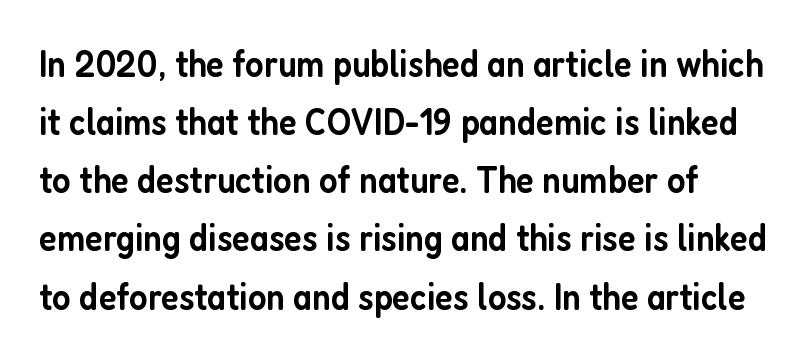
Beneath every word, the page is bare. Spacing verdict: proportional, widths tailored to each character. Emphasis by weight is partial: semibold. The line texture is even and compact thanks to regular tracking.
